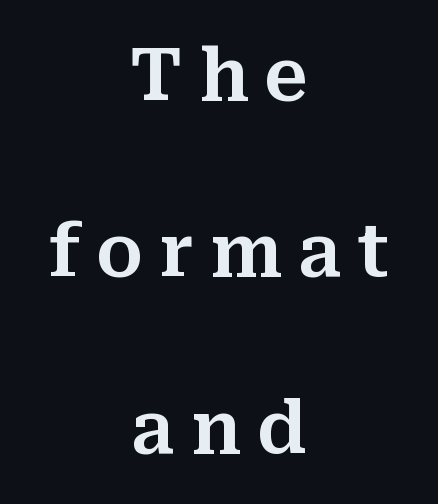
The image shows 72 px serif type, upright; set centered, loose line spacing (2.45x), unusually wide letter spacing (+0.22 em), not underlined; medium stroke contrast and a medium x-height.
